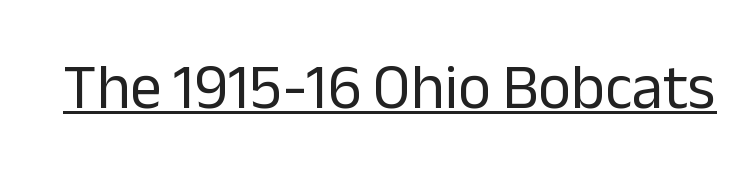
Q: Is the text bold? A: No.
Q: Is the text italic (slanted)? A: No, it is upright.
Q: Is the typeface a serif or a sans-serif typeface? A: Sans-serif.
Q: Is the text underlined? A: Yes.
Q: Is the spacing between letters normal or unusually wide? A: Normal.
Q: Width (condensed, normal, or wide)? A: Normal.
Q: Stroke contrast? A: Low.
Q: x-height? A: Medium.
Q: Monospaced? A: No.
